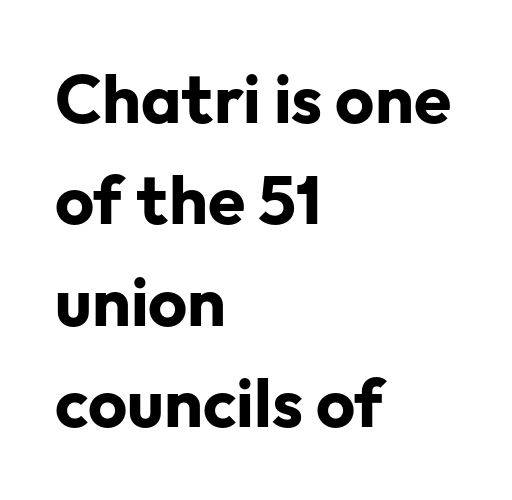
The image shows 68 px bold sans-serif type, upright; set left-aligned, normal line spacing (1.49x), normal letter spacing, not underlined; low stroke contrast and a medium x-height.
